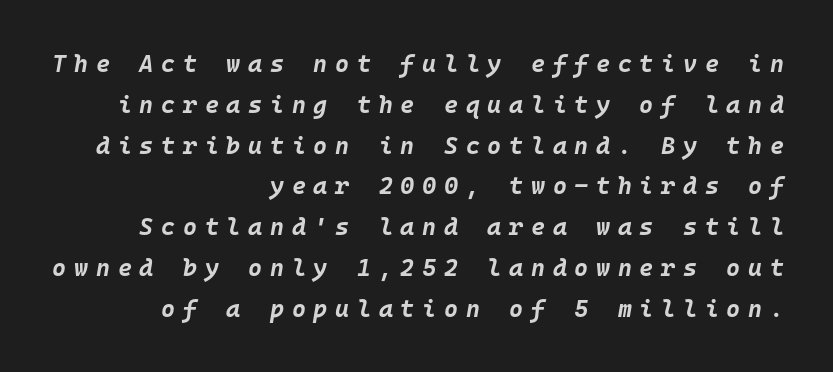
Set as a true bold cut, around the 700 mark. The designer left line spacing at the default. Observe the lean: these are italic letterforms. This rendering widens character spacing well past its baseline value. Horizontal alignment here is rightward, an uncommon choice for prose. The space directly below the letters is spotless.
